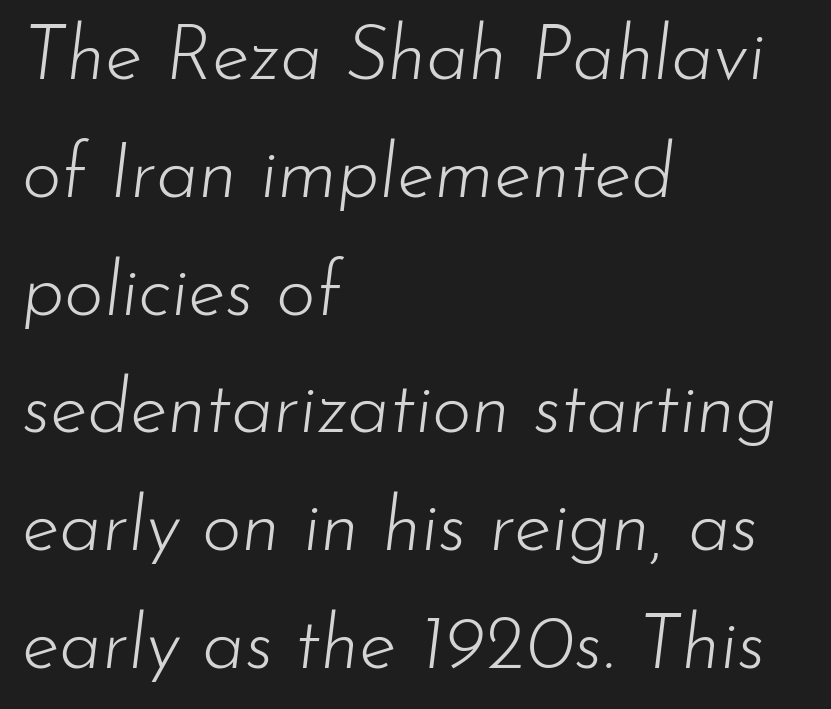
How would I describe the line gaps? Plain and ordinary. Quick note: italic. How are the letters spaced? Ordinarily, with no added tracking. The letters look calm and open, with moderate or lighter stems.
